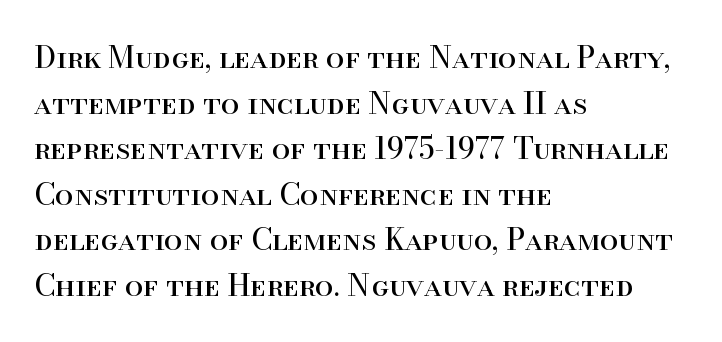
{"serif": "yes", "italic": "no", "bold": "no", "weight": "regular", "width": "normal", "stroke_contrast": "high", "x_height": "small", "monospaced": "no", "underline": "no", "align": "left", "line_spacing": "normal", "line_spacing_ratio": 1.52, "letter_spacing": "normal", "letter_spacing_em": 0.0, "glyph_px": 30}
